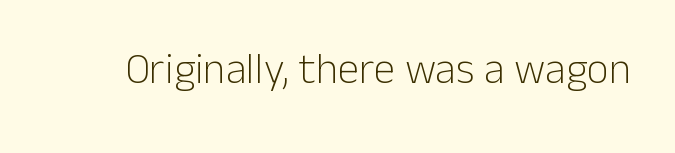
Q: Is the text bold? A: No.
Q: Is the text italic (slanted)? A: No, it is upright.
Q: Is the typeface a serif or a sans-serif typeface? A: Sans-serif.
Q: Is the text underlined? A: No.
Q: Is the spacing between letters normal or unusually wide? A: Normal.
Q: Width (condensed, normal, or wide)? A: Normal.
Q: Stroke contrast? A: Low.
Q: x-height? A: Medium.
Q: Monospaced? A: No.
